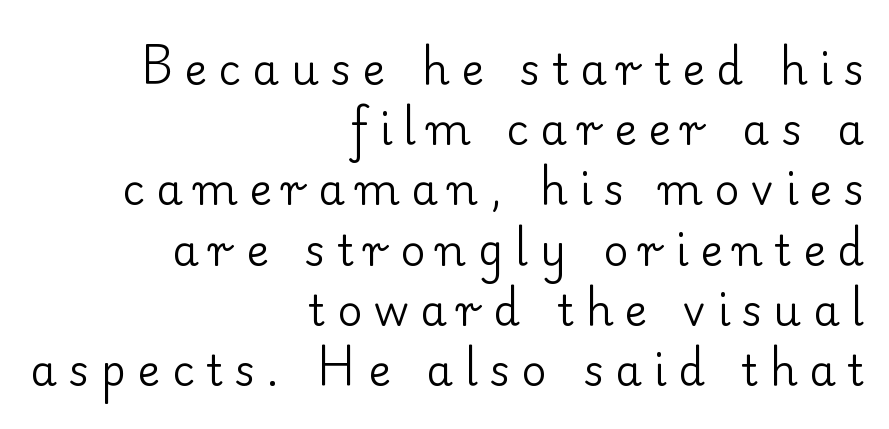
These lines were composed using upright roman letters. These lines are rendered in a variable-pitch font. Leading matches the norm, producing a regular column. The tracking jumps out immediately: characters are airy and widely separated. No chunkiness to these letters — they're not bold.
